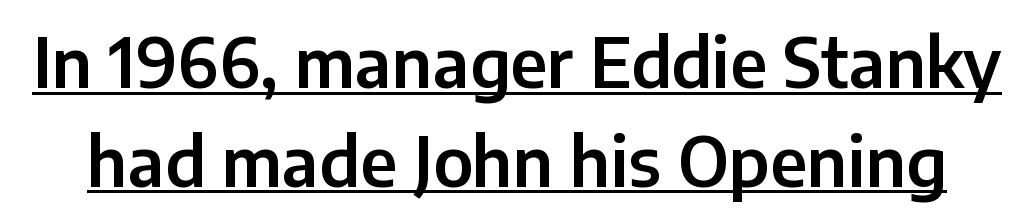
{"serif": "no", "italic": "no", "width": "normal", "stroke_contrast": "low", "x_height": "medium", "monospaced": "no", "underline": "yes", "line_spacing": "normal", "line_spacing_ratio": 1.45, "letter_spacing": "normal", "letter_spacing_em": 0.0, "glyph_px": 68}
